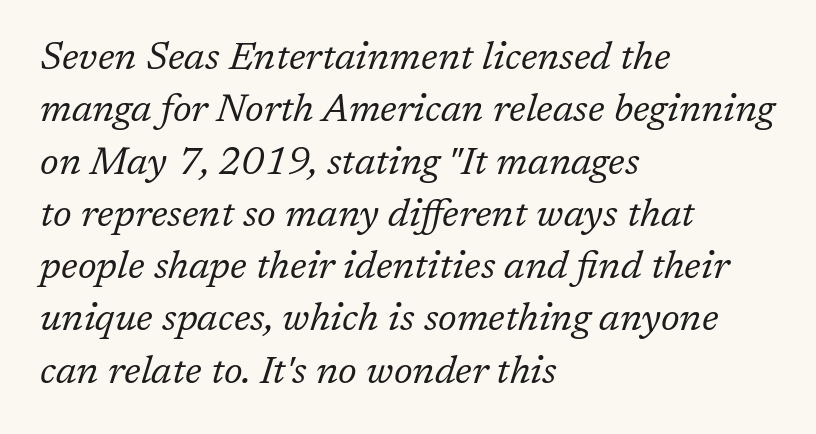
Q: Is the text bold? A: No.
Q: Is the text italic (slanted)? A: Yes, it leans right by about 17 degrees.
Q: Is the typeface a serif or a sans-serif typeface? A: Serif.
Q: Is the text underlined? A: No.
Q: How is the paragraph aligned? A: Left-aligned.
Q: Is the spacing between letters normal or unusually wide? A: Normal.
Q: Is the spacing between lines tight, normal or loose? A: Normal.
Q: Width (condensed, normal, or wide)? A: Normal.
Q: Stroke contrast? A: Low.
Q: x-height? A: Medium.
Q: Monospaced? A: No.
